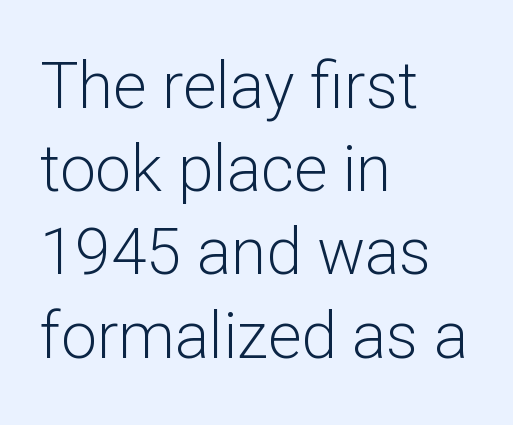
Q: Is the text bold? A: No.
Q: Is the text italic (slanted)? A: No, it is upright.
Q: Is the typeface a serif or a sans-serif typeface? A: Sans-serif.
Q: Is the text underlined? A: No.
Q: How is the paragraph aligned? A: Left-aligned.
Q: Is the spacing between letters normal or unusually wide? A: Normal.
Q: Is the spacing between lines tight, normal or loose? A: Normal.
Q: Width (condensed, normal, or wide)? A: Normal.
Q: Stroke contrast? A: Low.
Q: x-height? A: Medium.
Q: Monospaced? A: No.
